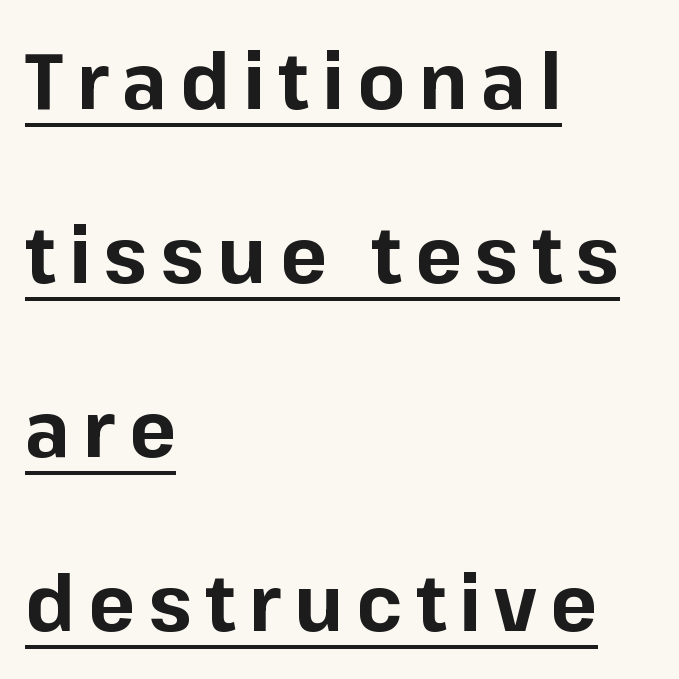
Proportional: the letters do not fall into vertical columns. The face used here appears with an underline applied. These lines are set flush left with a ragged right edge. Designer's note — italics off, roman on. How would I describe the line gaps? Wide and relaxed. Pretty heavy lettering here — definitely bold.
